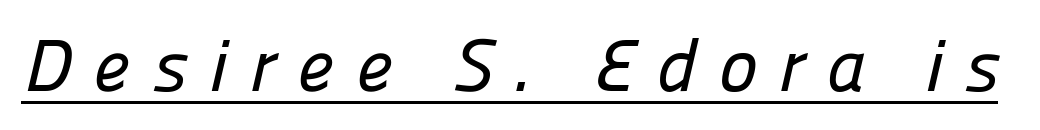
Q: Is the typeface a serif or a sans-serif typeface? A: Sans-serif.
Q: Is the text underlined? A: Yes.
Q: Is the spacing between letters normal or unusually wide? A: Unusually wide.
Q: Width (condensed, normal, or wide)? A: Normal.
Q: Stroke contrast? A: Low.
Q: x-height? A: Medium.
Q: Monospaced? A: No.
